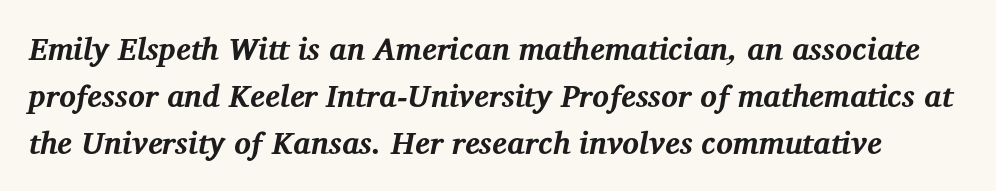
A typesetter would call this proportional, since set widths differ per character. Observe the ordinary spacing: letters are neighbours, not strangers. The leading is moderate, giving the passage an even texture. Strokes here are thick enough to call this a true bold. Little horizontal feet cap the strokes, marking this as serif type.
